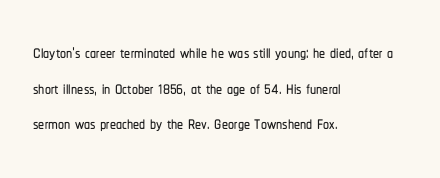
Q: Is the text italic (slanted)? A: No, it is upright.
Q: Is the text underlined? A: No.
Q: How is the paragraph aligned? A: Left-aligned.
Q: Is the spacing between letters normal or unusually wide? A: Normal.
Q: Is the spacing between lines tight, normal or loose? A: Normal.
